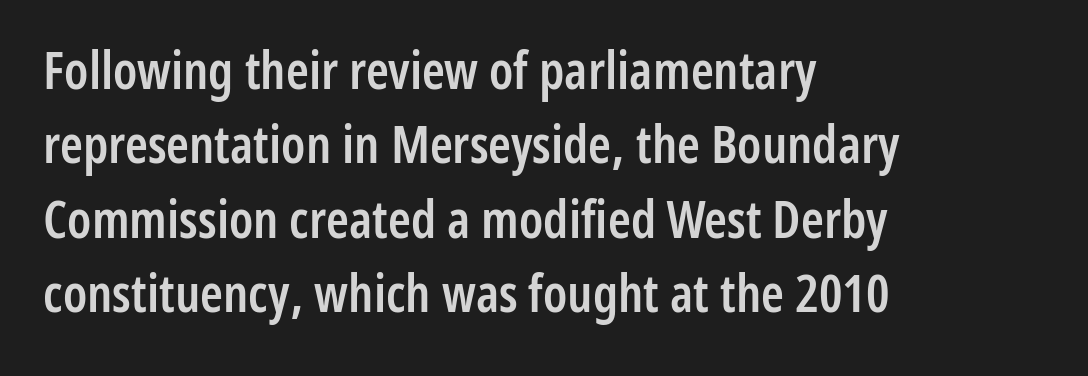
The image shows 52 px semibold, condensed sans-serif type, upright; set left-aligned, normal line spacing (1.43x), normal letter spacing, not underlined; low stroke contrast and a medium x-height.
